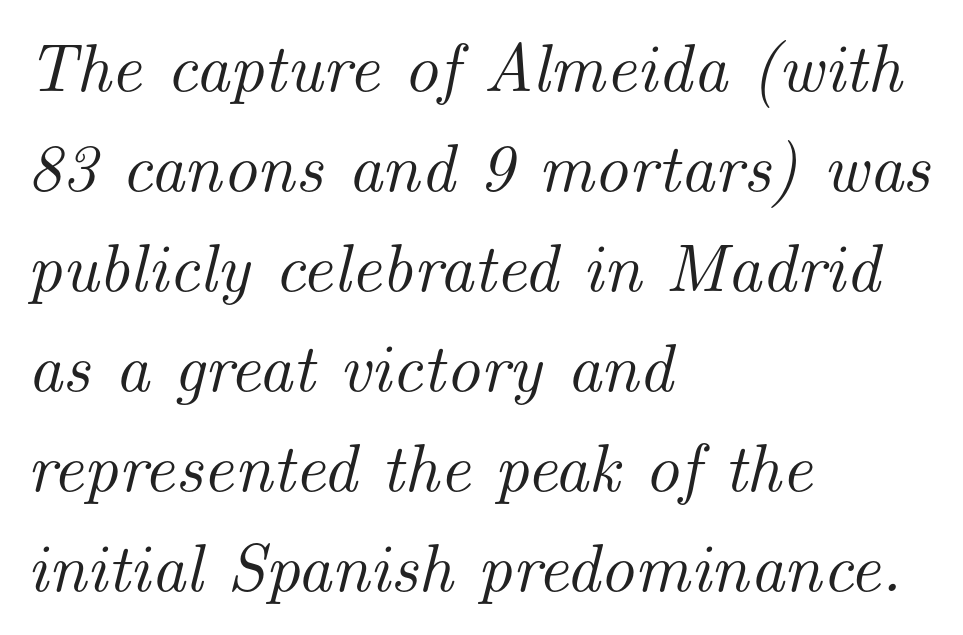
The image shows 68 px serif type, italic (leaning right); set left-aligned, normal line spacing (1.47x), normal letter spacing, not underlined; medium stroke contrast and a small x-height.
